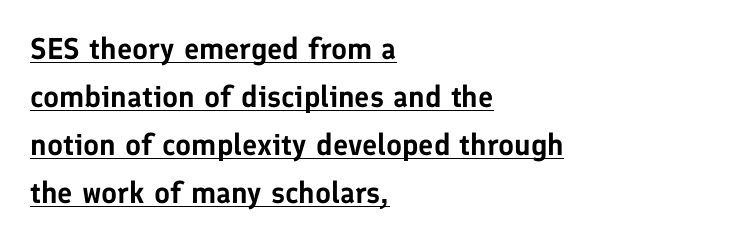
The image shows 30 px sans-serif type, upright; set left-aligned, normal line spacing (1.6x), normal letter spacing, underlined; low stroke contrast and a medium x-height.
